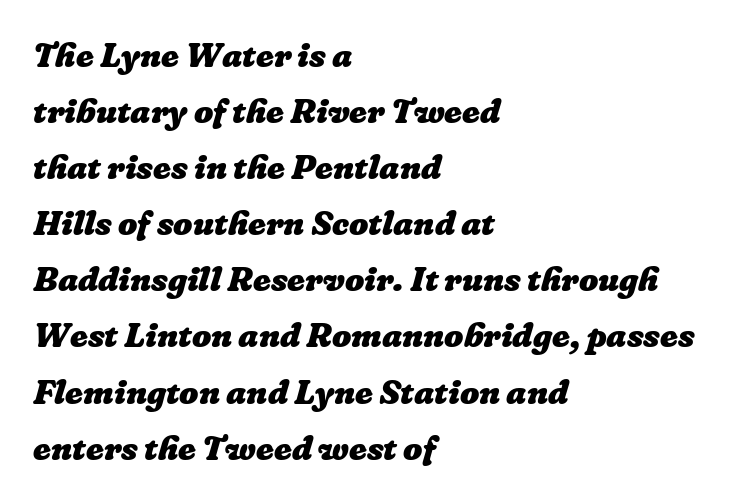
{"bold": "yes", "weight": "heavy", "width": "normal", "stroke_contrast": "low", "x_height": "medium", "monospaced": "no", "underline": "no", "align": "left", "line_spacing": "normal", "line_spacing_ratio": 1.65, "letter_spacing": "normal", "letter_spacing_em": 0.0, "glyph_px": 34}
